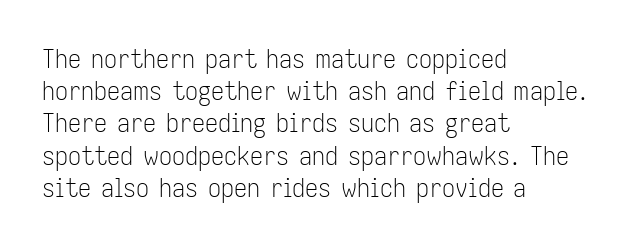
{"italic": "no", "bold": "no", "underline": "no", "align": "left", "line_spacing_ratio": 1.24, "letter_spacing": "normal", "letter_spacing_em": 0.0, "glyph_px": 26}
